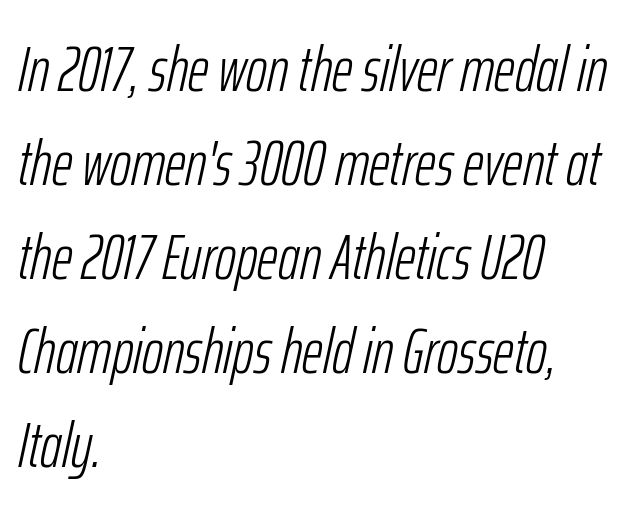
{"italic": "yes", "lean": "right", "slant_degrees": 12, "bold": "no", "weight": "light", "width": "condensed", "stroke_contrast": "low", "x_height": "medium", "monospaced": "no", "underline": "no", "align": "left", "line_spacing": "normal", "line_spacing_ratio": 1.47, "letter_spacing": "normal", "letter_spacing_em": 0.0, "glyph_px": 64}
